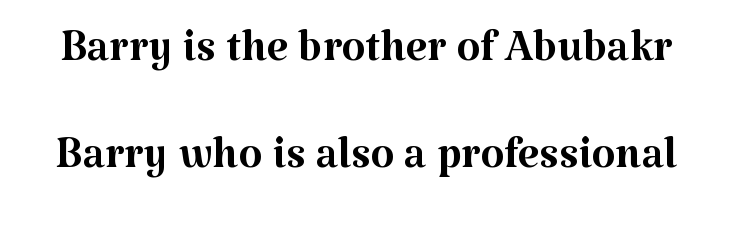
Compared with a typical body face, this is equally light or lighter still. No extra tracking has been applied to these lines. Letters rest on an invisible, unmarked baseline. Rendered with straight, roman letterforms. Does the type have serifs? Yes, each stem ends in a small foot. The passage shown is typed in a proportional face where columns would drift.
